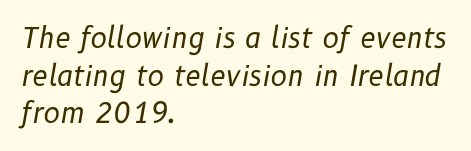
The gap between lines stays unmarked. Is this a fixed-width face? No — the glyphs have proportional, varying widths. These lines stack with their left ends in a neat column. The line-height multiplier appears to be the usual default. When letters slant like this, we call the style italic.
